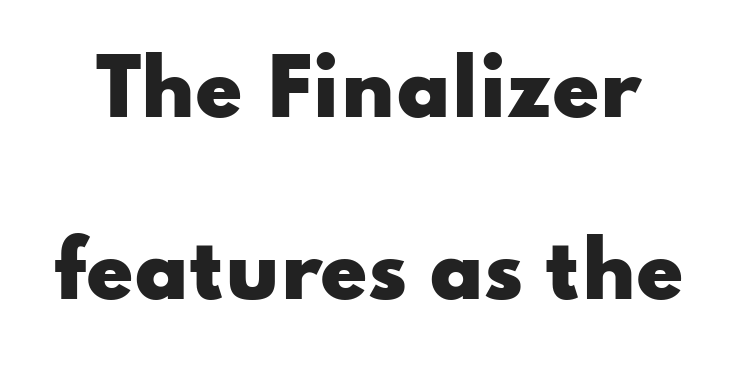
Q: Is the text bold? A: Yes.
Q: Is the text italic (slanted)? A: No, it is upright.
Q: Is the typeface a serif or a sans-serif typeface? A: Sans-serif.
Q: Is the text underlined? A: No.
Q: Is the spacing between letters normal or unusually wide? A: Normal.
Q: Is the spacing between lines tight, normal or loose? A: Loose.
Q: Width (condensed, normal, or wide)? A: Wide.
Q: Stroke contrast? A: Low.
Q: x-height? A: Small.
Q: Monospaced? A: No.
